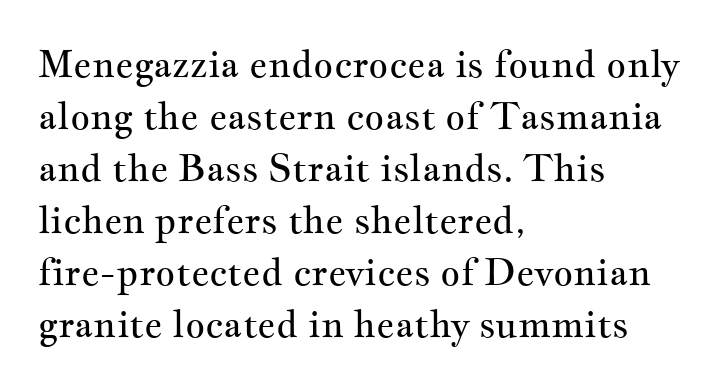
{"serif": "yes", "italic": "no", "bold": "no", "weight": "regular", "width": "wide", "stroke_contrast": "medium", "x_height": "small", "monospaced": "no", "underline": "no", "align": "left", "line_spacing": "normal", "line_spacing_ratio": 1.37, "letter_spacing": "normal", "letter_spacing_em": 0.0, "glyph_px": 38}
